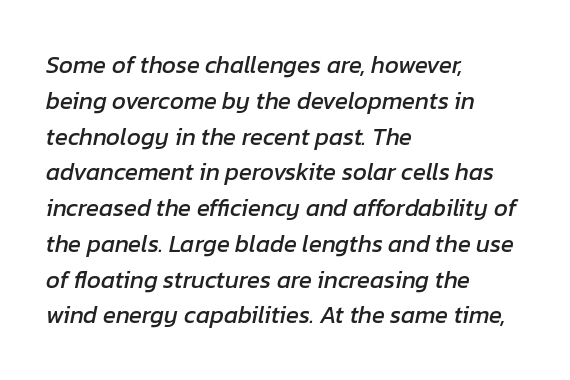
The image shows 24 px text type, italic (leaning right); set left-aligned, normal line spacing (1.49x), normal letter spacing, not underlined.
